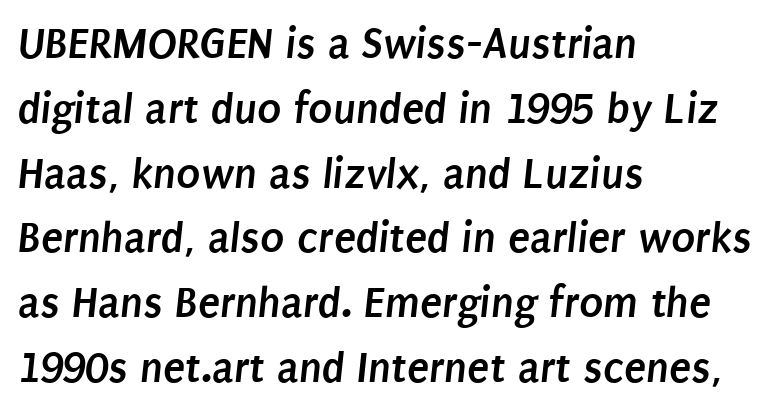
Notice how descenders clear the ascenders below comfortably — that's standard leading. Nobody touched the tracking dial on this one. Is this a sans? Yes — the strokes have no serifs. Where is the straight margin? On the left. The space beneath each line is pristine and unruled. Think of a printed novel: that variable character pitch is what you see here.
